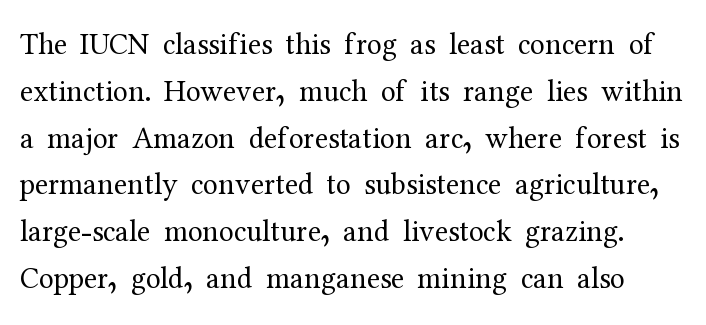
{"serif": "yes", "italic": "no", "bold": "no", "weight": "regular", "width": "normal", "stroke_contrast": "medium", "x_height": "medium", "monospaced": "no", "underline": "no", "line_spacing": "normal", "line_spacing_ratio": 1.56, "letter_spacing": "normal", "letter_spacing_em": 0.0, "glyph_px": 30}
